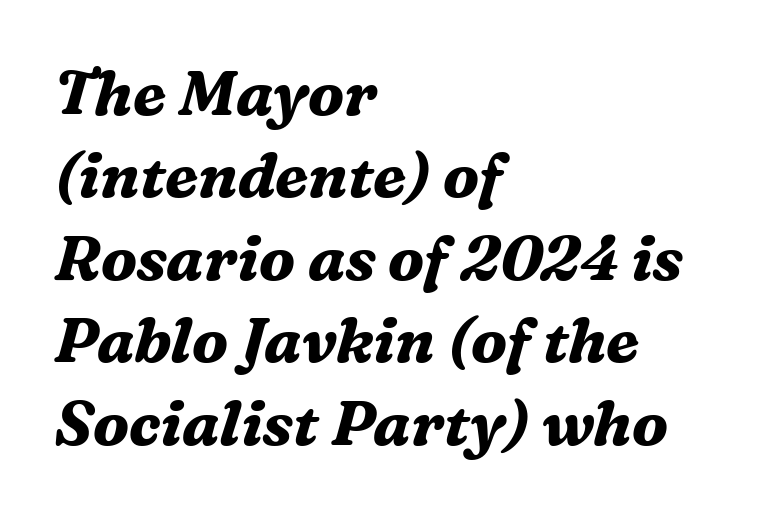
Words float on clear page, feet unadorned. There's an unmistakable incline to the writing here. The lines sit at an ordinary, default distance from one another. The face used here is proportionally spaced, like ordinary book or web type. In terms of weight, the rendering is a true, heavy bold.
